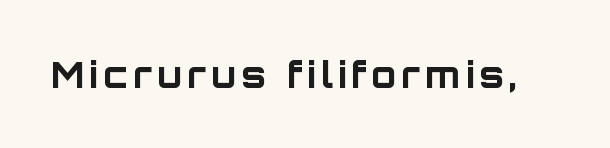
The image shows 36 px bold sans-serif type, upright; set not underlined; low stroke contrast and a large x-height.
